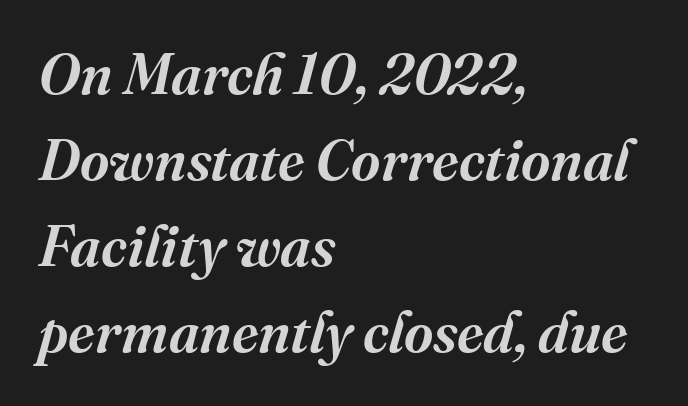
Vertically, the passage feels balanced, rows spaced as you'd expect. There's an unmistakable incline to the writing here. This is serif lettering, the kind often seen in printed books. Glance below the letters and you will spot only blank space. Horizontally, the lines are justified to the leading edge only.
